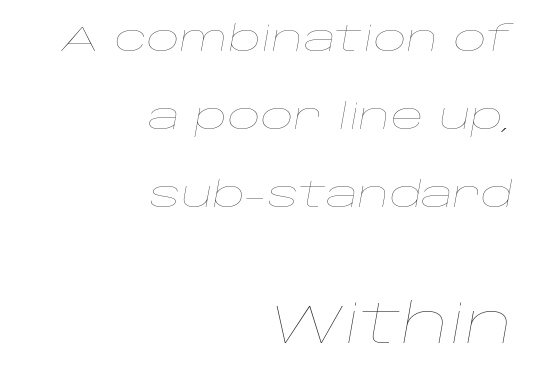
The image shows 54 px thin, wide type, italic (leaning right); set right-aligned, loose line spacing (2.17x), normal letter spacing, not underlined; the second (bottom) block is 1.5x larger; low stroke contrast and a large x-height.
